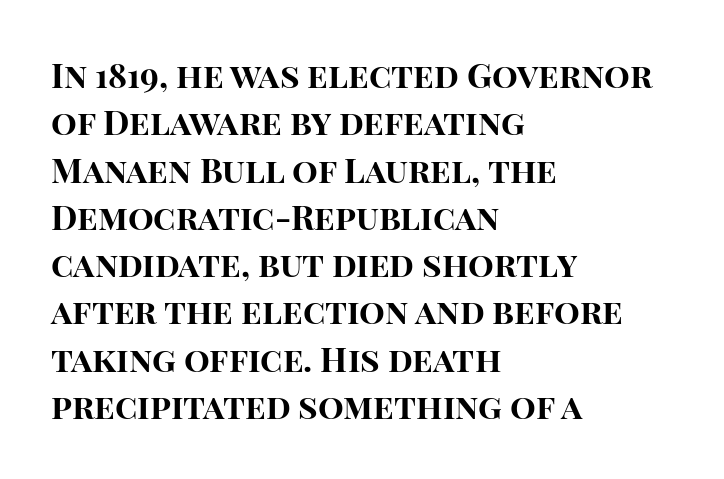
{"serif": "no", "italic": "no", "bold": "yes", "weight": "bold", "width": "normal", "stroke_contrast": "high", "x_height": "large", "monospaced": "no", "underline": "no", "align": "left", "line_spacing": "normal", "line_spacing_ratio": 1.39, "letter_spacing": "normal", "letter_spacing_em": 0.0, "glyph_px": 34}
